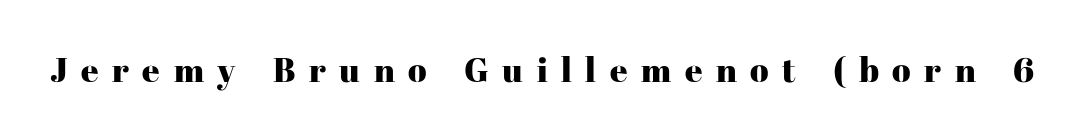
The passage shown has open, widely tracked lettering throughout. The glyphs are unaccompanied by any horizontal stroke below them. Is there any slant? The stems are plumb. The face used here is proportionally spaced, like ordinary book or web type.
